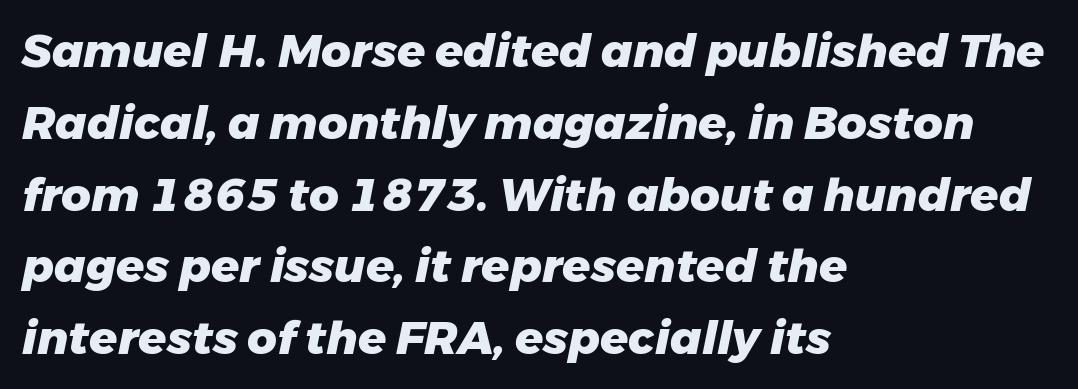
Q: Is the text bold? A: Yes.
Q: Is the text italic (slanted)? A: Yes, it leans right by about 11 degrees.
Q: Is the text underlined? A: No.
Q: How is the paragraph aligned? A: Left-aligned.
Q: Is the spacing between letters normal or unusually wide? A: Normal.
Q: Is the spacing between lines tight, normal or loose? A: Normal.
Q: Width (condensed, normal, or wide)? A: Normal.
Q: Stroke contrast? A: Low.
Q: x-height? A: Medium.
Q: Monospaced? A: No.
